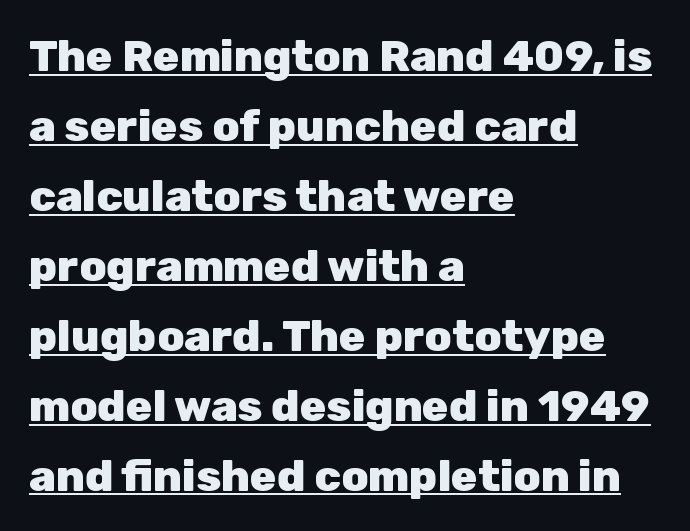
Q: Is the text bold? A: Yes.
Q: Is the text italic (slanted)? A: No, it is upright.
Q: Is the typeface a serif or a sans-serif typeface? A: Sans-serif.
Q: Is the text underlined? A: Yes.
Q: How is the paragraph aligned? A: Left-aligned.
Q: Is the spacing between letters normal or unusually wide? A: Normal.
Q: Is the spacing between lines tight, normal or loose? A: Normal.
Q: Width (condensed, normal, or wide)? A: Normal.
Q: Stroke contrast? A: Low.
Q: x-height? A: Medium.
Q: Monospaced? A: No.
